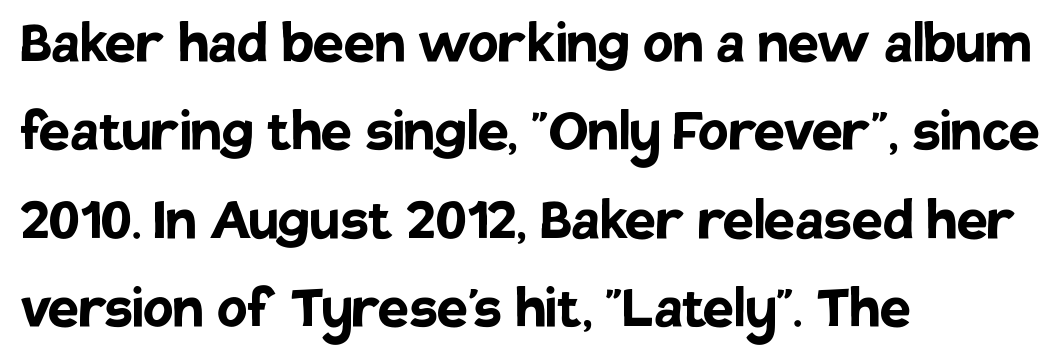
Anything drawn beneath the words? Only blank space. Each letter keeps its own natural width here, so spacing adapts to shape. Short and long lines alike share a common starting point at left. A full-strength bold gives these letters their thick strokes.
